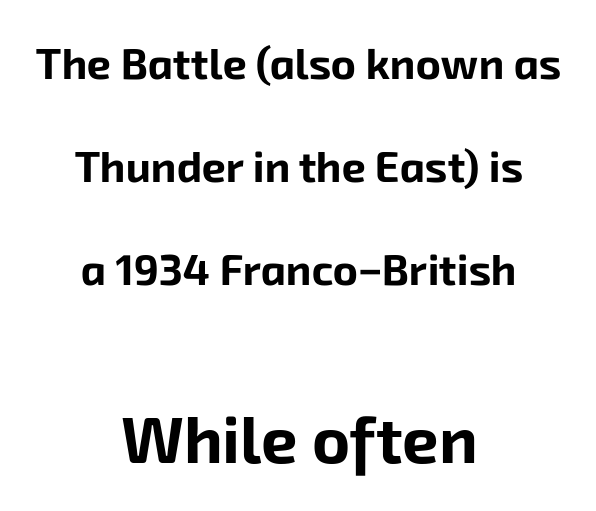
{"serif": "no", "bold": "yes", "weight": "bold", "width": "normal", "stroke_contrast": "low", "x_height": "medium", "monospaced": "no", "underline": "no", "align": "center", "line_spacing": "loose", "line_spacing_ratio": 2.4, "letter_spacing": "normal", "letter_spacing_em": 0.0, "larger_block": "second", "size_ratio": 1.51, "glyph_px": 65}
